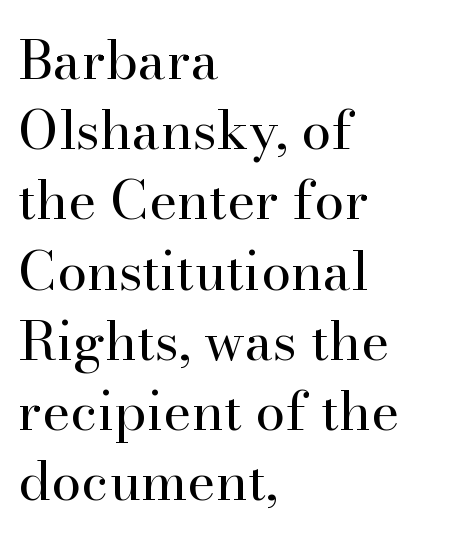
Q: Is the text bold? A: No.
Q: Is the text italic (slanted)? A: No, it is upright.
Q: Is the typeface a serif or a sans-serif typeface? A: Serif.
Q: Is the text underlined? A: No.
Q: How is the paragraph aligned? A: Left-aligned.
Q: Is the spacing between letters normal or unusually wide? A: Normal.
Q: Is the spacing between lines tight, normal or loose? A: Normal.
Q: Width (condensed, normal, or wide)? A: Normal.
Q: Stroke contrast? A: High.
Q: x-height? A: Small.
Q: Monospaced? A: No.
